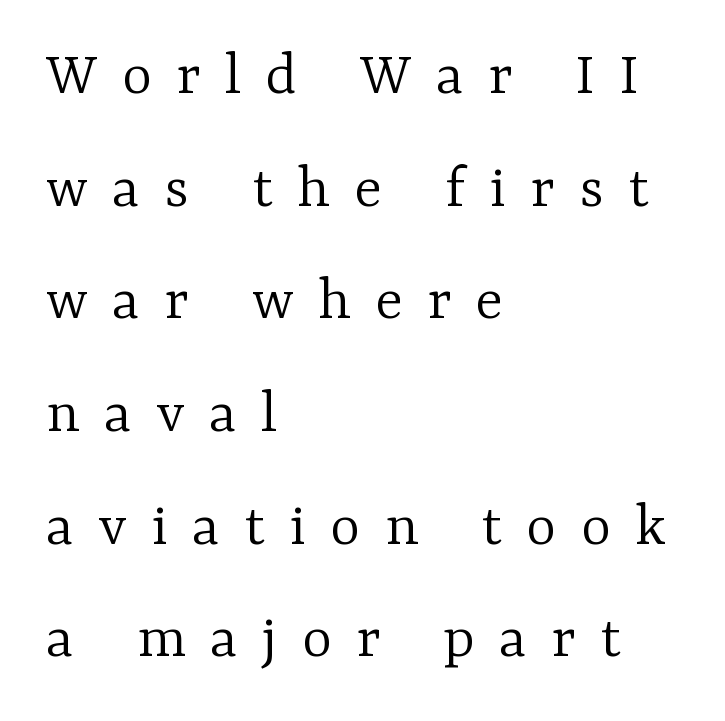
Words appear elongated and porous because spacing is wide. Compared with a centered layout, this one pins lines to the left instead. Tall strokes in this sample are plumb rather than angled. The space beneath each line is pristine and unruled. Do the characters align in a grid? No, the font is proportional. Old-style or modern, the face here clearly has serifs.
